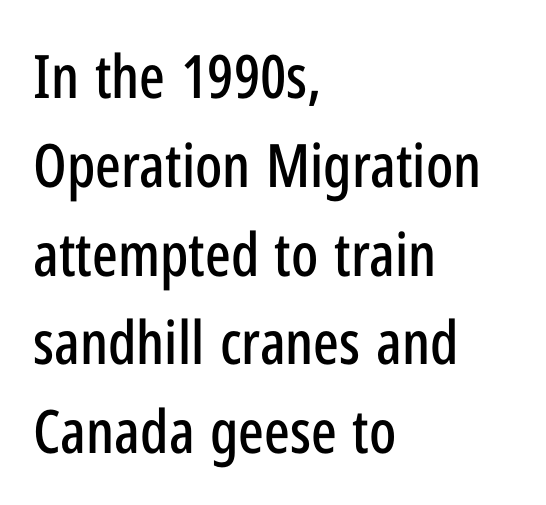
Q: Is the text italic (slanted)? A: No, it is upright.
Q: Is the typeface a serif or a sans-serif typeface? A: Sans-serif.
Q: Is the text underlined? A: No.
Q: How is the paragraph aligned? A: Left-aligned.
Q: Is the spacing between letters normal or unusually wide? A: Normal.
Q: Is the spacing between lines tight, normal or loose? A: Normal.
Q: Width (condensed, normal, or wide)? A: Condensed.
Q: Stroke contrast? A: Low.
Q: x-height? A: Medium.
Q: Monospaced? A: No.
